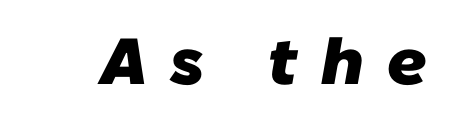
The image shows 65 px heavy sans-serif type; set unusually wide letter spacing (+0.37 em), not underlined; low stroke contrast and a medium x-height.
